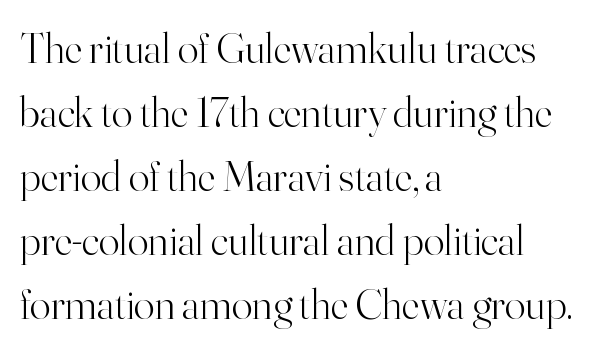
Q: Is the text bold? A: No.
Q: Is the text italic (slanted)? A: No, it is upright.
Q: Is the typeface a serif or a sans-serif typeface? A: Serif.
Q: Is the text underlined? A: No.
Q: How is the paragraph aligned? A: Left-aligned.
Q: Is the spacing between letters normal or unusually wide? A: Normal.
Q: Is the spacing between lines tight, normal or loose? A: Normal.
Q: Width (condensed, normal, or wide)? A: Normal.
Q: Stroke contrast? A: High.
Q: x-height? A: Small.
Q: Monospaced? A: No.
